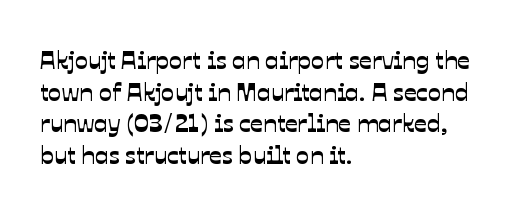
The ragged edge is on the right, which tells us the setting is flush left. Bare-footed words on every line. Regarding leading, the lines here are spaced in the standard way. Honestly, the letter spacing is just normal — you wouldn't notice it.
